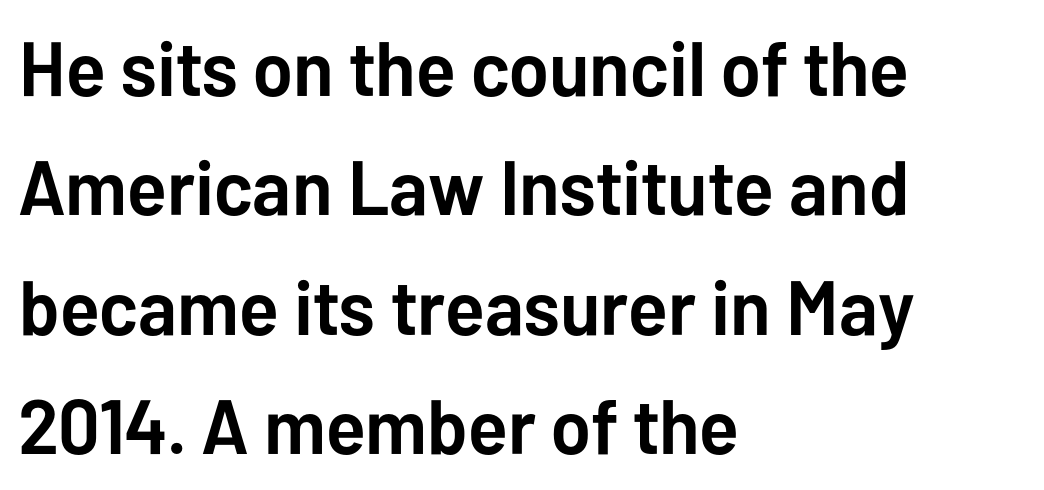
{"serif": "no", "italic": "no", "bold": "yes", "weight": "semibold", "width": "normal", "stroke_contrast": "low", "x_height": "medium", "monospaced": "no", "underline": "no", "align": "left", "line_spacing": "normal", "line_spacing_ratio": 1.55, "letter_spacing": "normal", "letter_spacing_em": 0.0, "glyph_px": 77}
